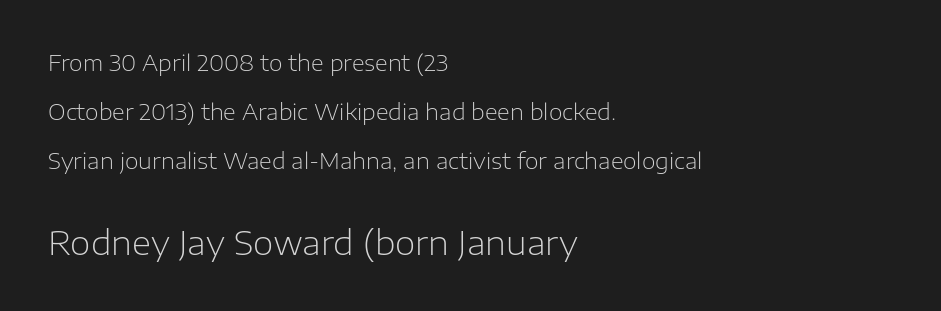
Nope, not italic — everything's standing straight. Look at the tracking — it's just the regular setting, nothing added. You could not count columns in this text — the font is proportionally spaced. The passage shown stacks its lines with a broad gap. Look at the bottom of the vertical strokes: they stop flat, with no serifs. Each line starts at the same left margin while the right side varies.
